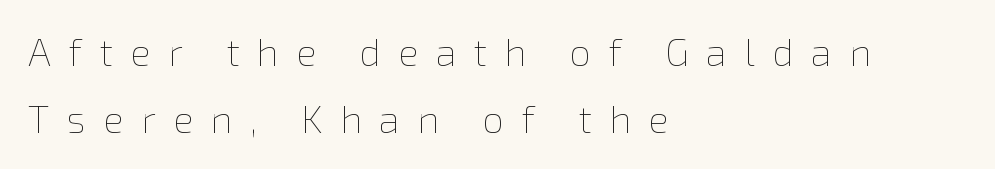
The letterforms stand isolated, each surrounded by extra space. The passage is arranged the way most books set body copy — flush left. Stroke mass is kept to a normal reading level or below. These lines are rendered in a variable-pitch font. Quick note: underline off. The typography opts for an upright posture over an oblique one.
